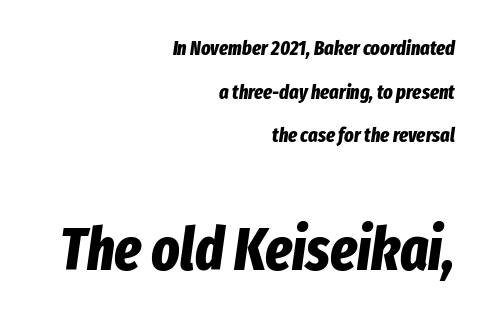
The image shows 59 px bold, condensed type, italic (leaning right); set right-aligned, loose line spacing (2.18x), normal letter spacing, not underlined; the second (bottom) block is 2.95x larger; low stroke contrast and a medium x-height.
